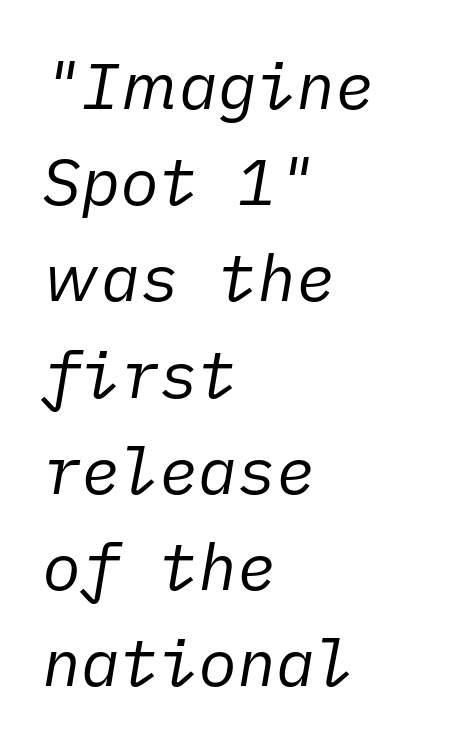
The image shows 65 px regular-weight type, italic (leaning right); set left-aligned, normal line spacing (1.48x), normal letter spacing, not underlined; low stroke contrast and a medium x-height.
